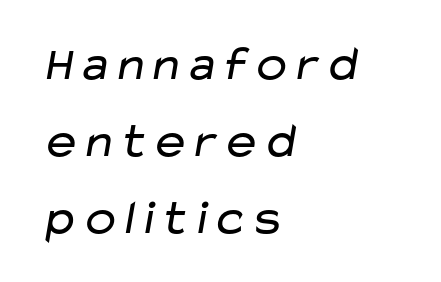
Q: Is the text bold? A: No.
Q: Is the typeface a serif or a sans-serif typeface? A: Sans-serif.
Q: Is the text underlined? A: No.
Q: How is the paragraph aligned? A: Left-aligned.
Q: Is the spacing between letters normal or unusually wide? A: Normal.
Q: Is the spacing between lines tight, normal or loose? A: Normal.
Q: Width (condensed, normal, or wide)? A: Wide.
Q: Stroke contrast? A: Low.
Q: x-height? A: Medium.
Q: Monospaced? A: No.
